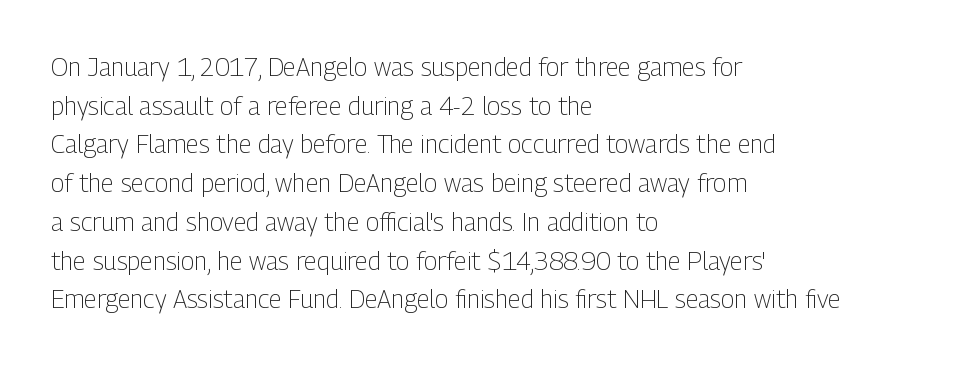
The image shows 25 px text type, upright; set left-aligned, normal line spacing (1.55x), normal letter spacing, not underlined.
